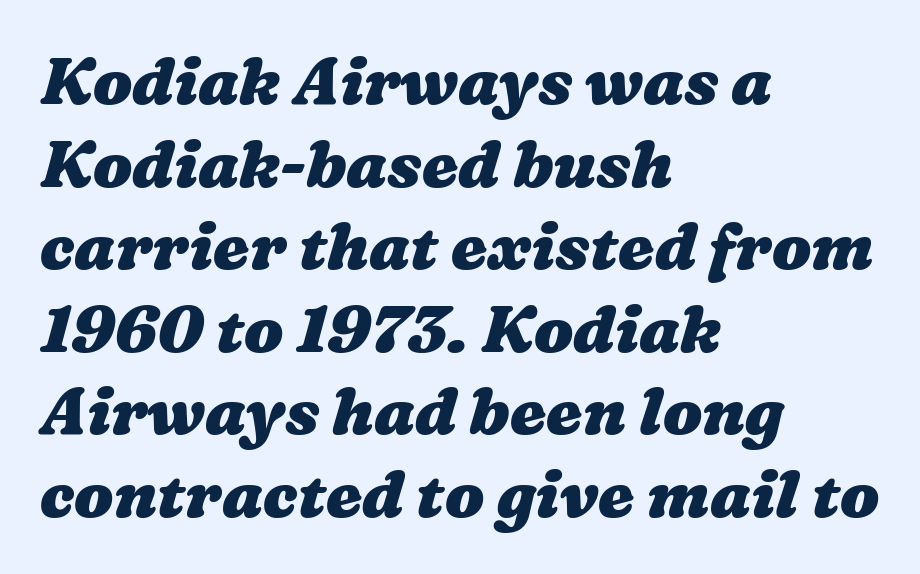
The image shows 65 px heavy, wide type; set left-aligned, normal line spacing (1.27x), normal letter spacing, not underlined; medium stroke contrast and a medium x-height.
